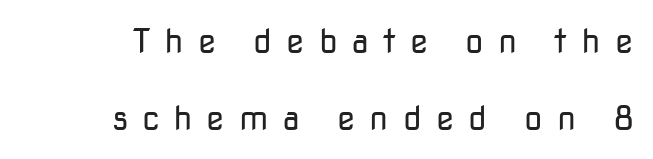
Characters follow at a spacing far wider than the type designer built in. Every row of glyphs terminates at an identical x-position on the right. Think of a printed novel: that variable character pitch is what you see here. The gap between lines stays unmarked. Does the type have serifs? No, each stem ends abruptly.
